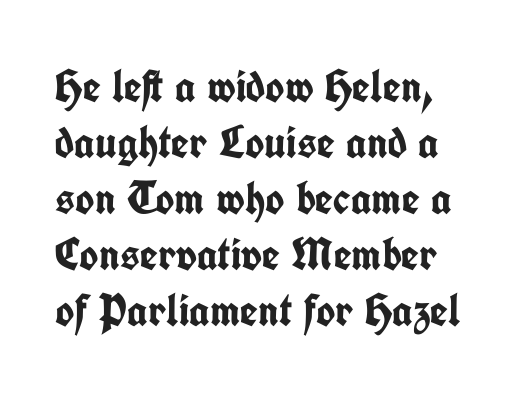
Font category for this specimen: sans-serif. Designer's note — italics off, roman on. The words here are not underlined. Note the varied advance widths — an 'i' is clearly narrower than an 'm'. The line texture is even and compact thanks to regular tracking.
